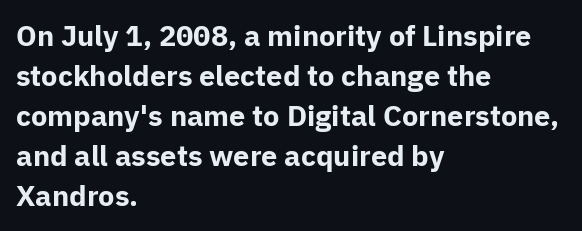
The image shows 29 px bold sans-serif type, upright; set left-aligned, normal line spacing (1.38x), normal letter spacing, not underlined; low stroke contrast and a medium x-height.
